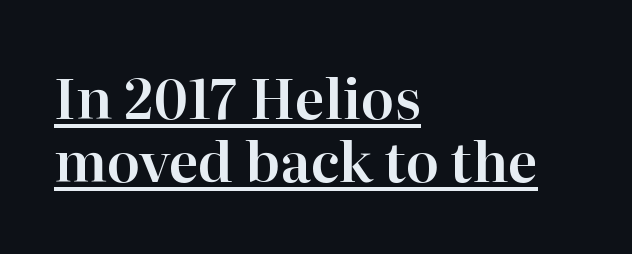
{"serif": "yes", "italic": "no", "width": "normal", "stroke_contrast": "high", "x_height": "medium", "monospaced": "no", "underline": "yes", "align": "left", "line_spacing": "tight", "line_spacing_ratio": 1.15, "letter_spacing": "normal", "letter_spacing_em": 0.0, "glyph_px": 55}
